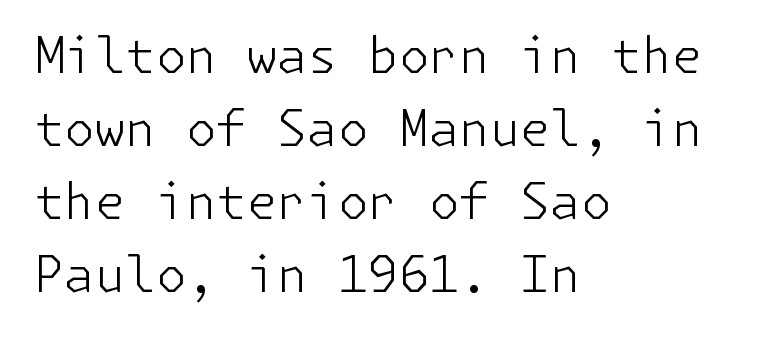
Nope, no serifs anywhere on these letters. The passage shown stacks its lines at a standard gap. The typesetter chose a ragged-right arrangement here. It's the straight-up-and-down kind of type.
